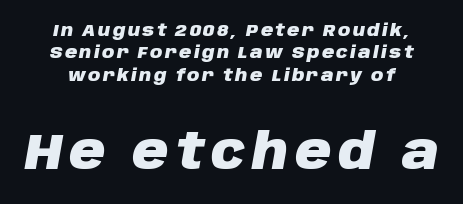
{"italic": "yes", "lean": "right", "slant_degrees": 10, "bold": "yes", "weight": "heavy", "width": "normal", "stroke_contrast": "low", "x_height": "large", "monospaced": "no", "underline": "no", "line_spacing": "normal", "line_spacing_ratio": 1.32, "larger_block": "second", "size_ratio": 2.94, "glyph_px": 50}
